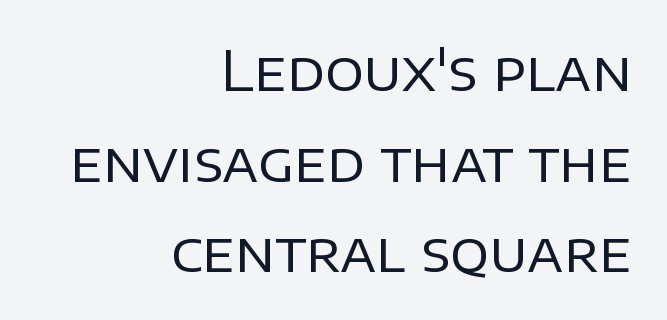
{"serif": "no", "italic": "no", "bold": "no", "weight": "regular", "width": "normal", "stroke_contrast": "low", "x_height": "large", "monospaced": "no", "underline": "no", "align": "right", "line_spacing": "normal", "line_spacing_ratio": 1.68, "letter_spacing": "normal", "letter_spacing_em": 0.0, "glyph_px": 54}
